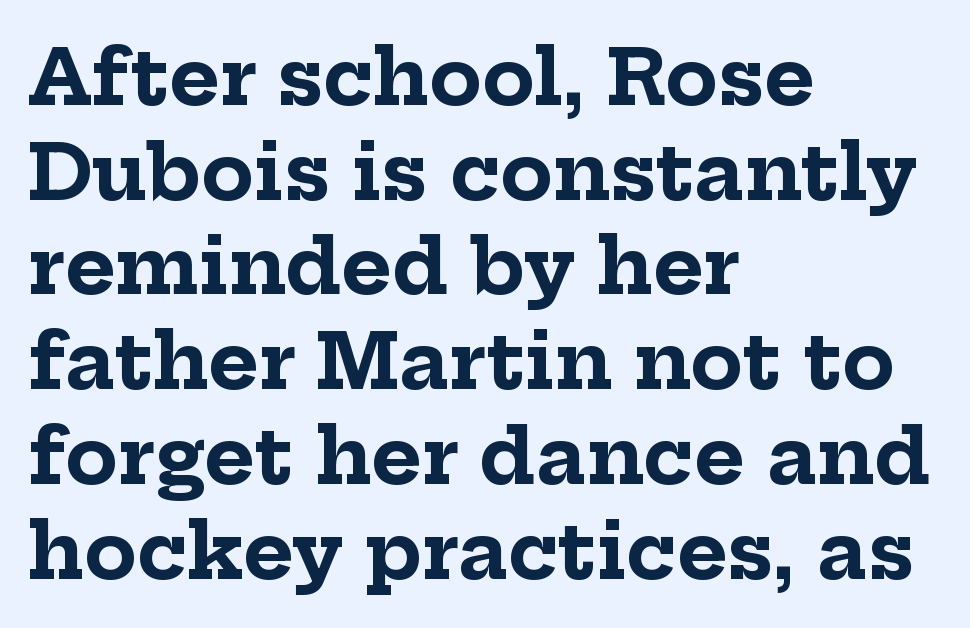
{"serif": "yes", "italic": "no", "bold": "yes", "weight": "bold", "width": "normal", "stroke_contrast": "low", "x_height": "medium", "monospaced": "no", "underline": "no", "align": "left", "line_spacing_ratio": 1.23, "letter_spacing": "normal", "letter_spacing_em": 0.0, "glyph_px": 77}
